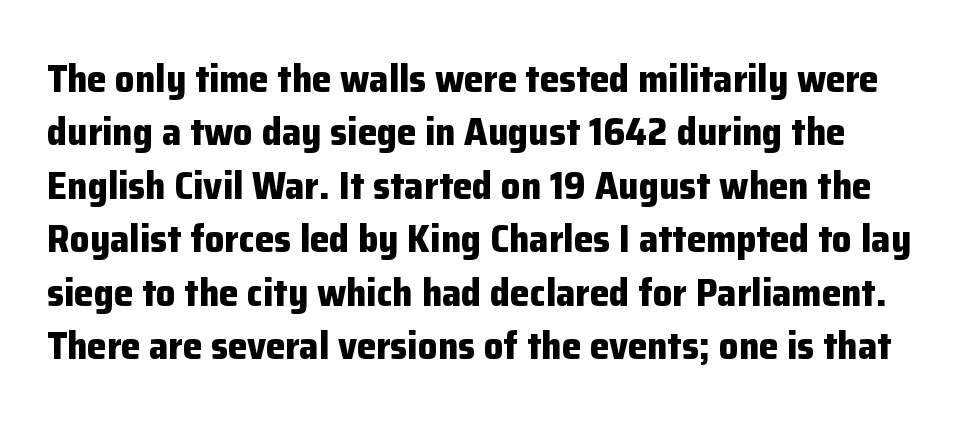
Q: Is the text bold? A: Yes.
Q: Is the text italic (slanted)? A: No, it is upright.
Q: Is the typeface a serif or a sans-serif typeface? A: Sans-serif.
Q: Is the text underlined? A: No.
Q: Is the spacing between letters normal or unusually wide? A: Normal.
Q: Is the spacing between lines tight, normal or loose? A: Normal.
Q: Width (condensed, normal, or wide)? A: Normal.
Q: Stroke contrast? A: Low.
Q: x-height? A: Medium.
Q: Monospaced? A: No.
